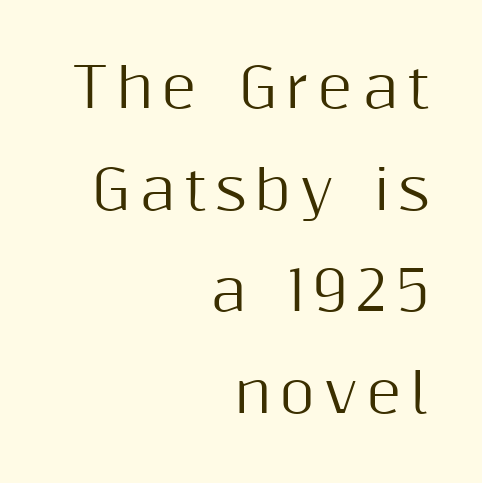
The gap between lines stays unmarked. Casual observation: everything's shoved over to the right. This is sans-serif lettering, the kind often seen on screens and signage. You can tell it's not italic because the verticals are truly vertical.
